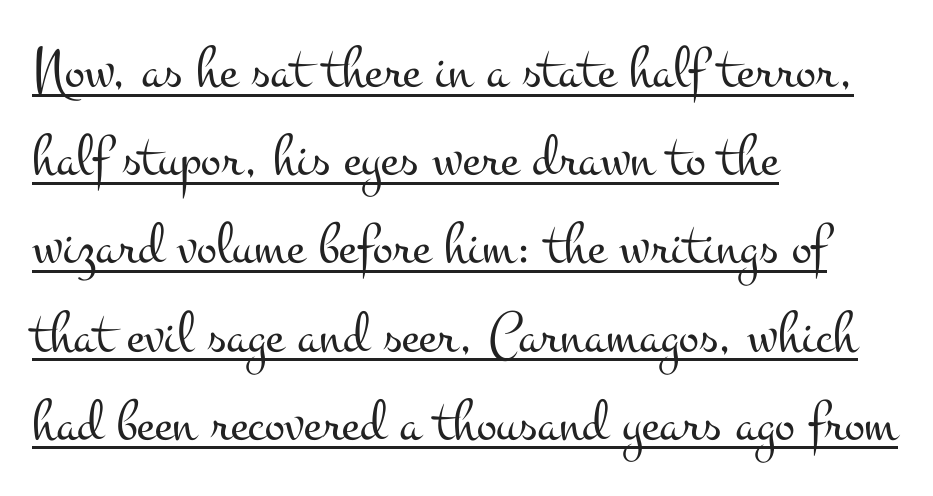
{"bold": "no", "weight": "light", "width": "wide", "stroke_contrast": "medium", "x_height": "small", "monospaced": "no", "underline": "yes", "align": "left", "line_spacing": "normal", "line_spacing_ratio": 1.47, "letter_spacing": "normal", "letter_spacing_em": 0.0, "glyph_px": 60}
